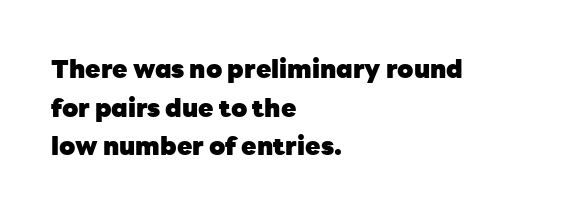
The image shows 25 px bold type, upright; set left-aligned, normal line spacing (1.55x), normal letter spacing, not underlined.
